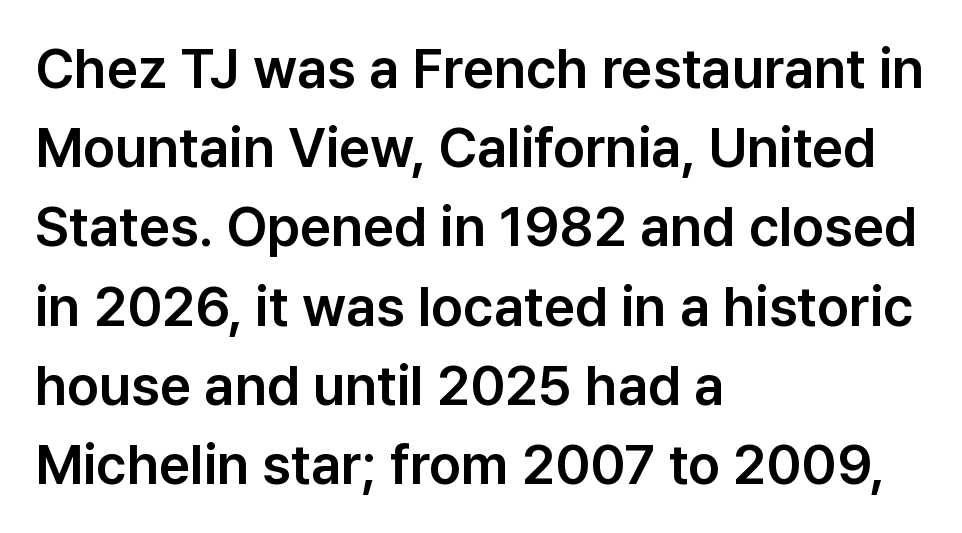
The image shows 55 px sans-serif type, upright; set left-aligned, normal line spacing (1.44x), normal letter spacing, not underlined; low stroke contrast and a medium x-height.
